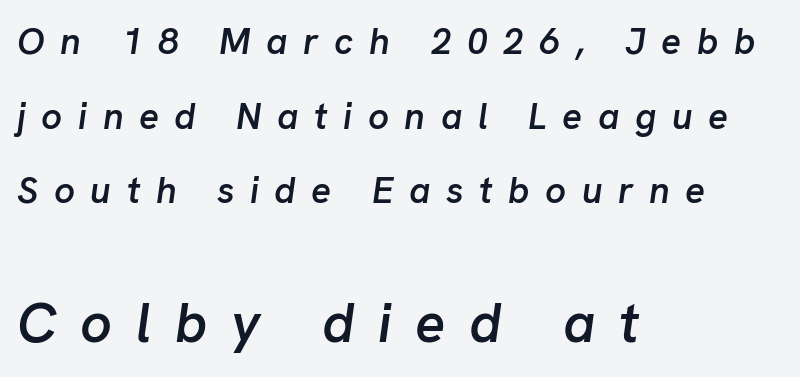
Q: Is the text bold? A: Semi-bold.
Q: Is the text italic (slanted)? A: Yes, it leans right by about 8 degrees.
Q: Is the text underlined? A: No.
Q: How is the paragraph aligned? A: Left-aligned.
Q: Is the spacing between letters normal or unusually wide? A: Unusually wide.
Q: Is the spacing between lines tight, normal or loose? A: Loose.
Q: Which block of text is set in a larger size, the first (top) or the second (bottom)? A: The second (bottom) one.
Q: Width (condensed, normal, or wide)? A: Normal.
Q: Stroke contrast? A: Low.
Q: x-height? A: Medium.
Q: Monospaced? A: No.
